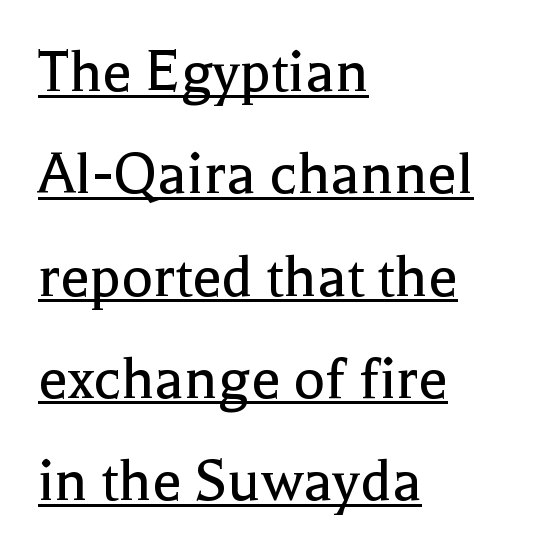
Q: Is the text bold? A: No.
Q: Is the text italic (slanted)? A: No, it is upright.
Q: Is the typeface a serif or a sans-serif typeface? A: Serif.
Q: Is the text underlined? A: Yes.
Q: How is the paragraph aligned? A: Left-aligned.
Q: Is the spacing between letters normal or unusually wide? A: Normal.
Q: Is the spacing between lines tight, normal or loose? A: Normal.
Q: Width (condensed, normal, or wide)? A: Normal.
Q: x-height? A: Medium.
Q: Monospaced? A: No.
